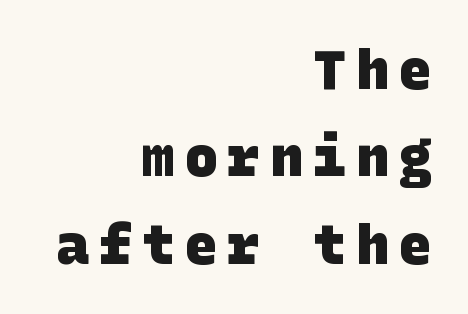
{"serif": "no", "bold": "yes", "weight": "heavy", "width": "normal", "stroke_contrast": "low", "x_height": "large", "underline": "no", "align": "right", "line_spacing": "normal", "line_spacing_ratio": 1.59, "glyph_px": 55}
